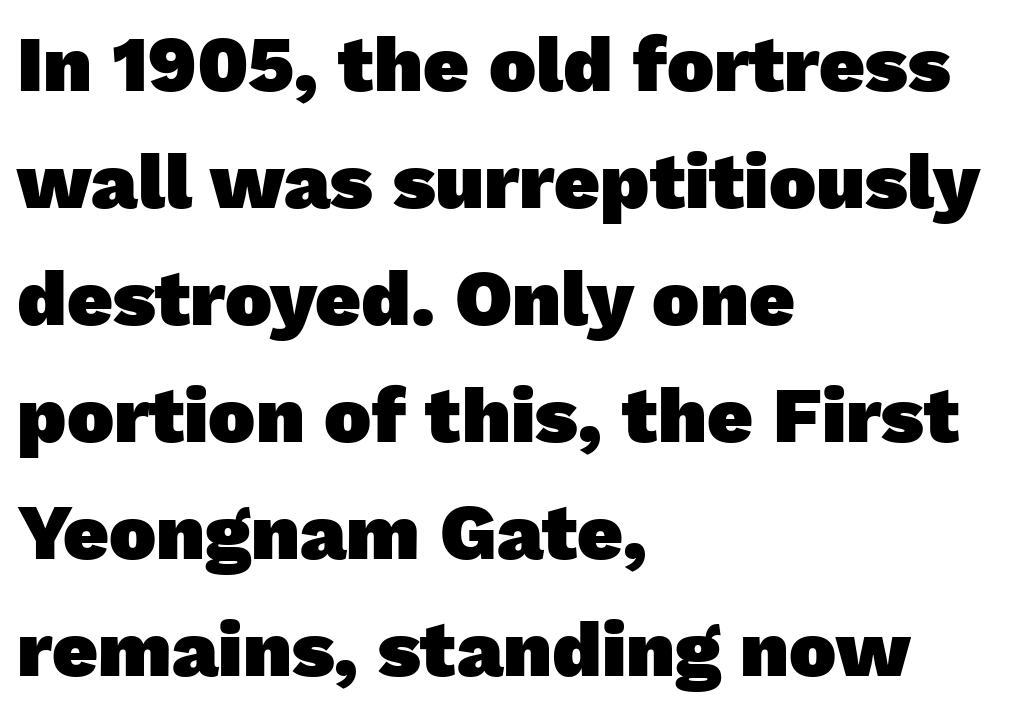
These lines stack with their left ends in a neat column. The horizontal fit of the characters is conventional and even. Looks like regular typesetting: each glyph gets only the width it needs. Observe the absence of serifs on each vertical stroke in this sample. Regular leading.
